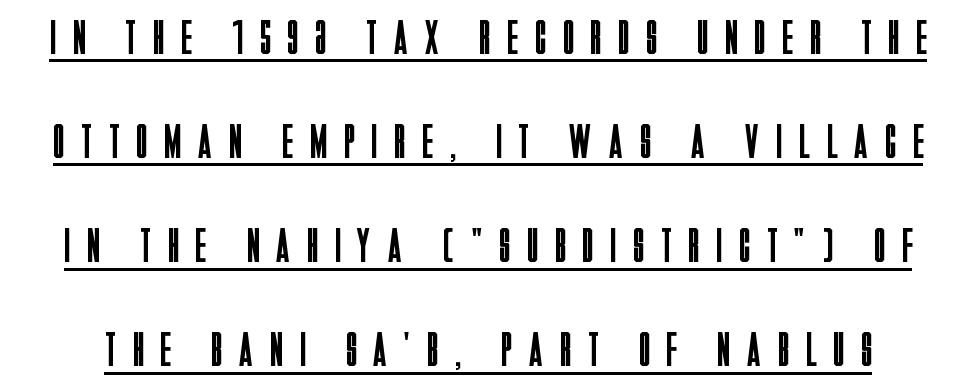
{"serif": "no", "italic": "no", "bold": "no", "weight": "regular", "width": "condensed", "stroke_contrast": "low", "x_height": "large", "monospaced": "no", "underline": "yes", "line_spacing": "loose", "line_spacing_ratio": 2.17, "letter_spacing": "wide", "letter_spacing_em": 0.37, "glyph_px": 48}
